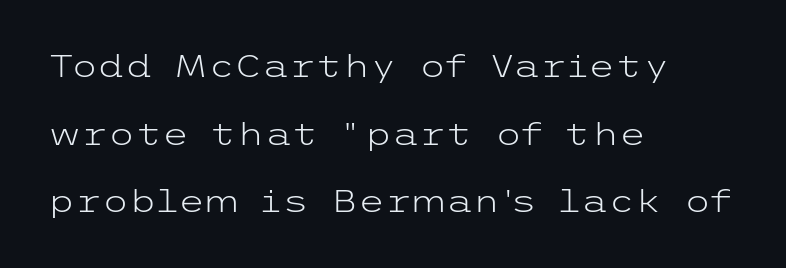
The image shows 31 px light, wide sans-serif type, upright; set left-aligned, loose line spacing (2.18x), normal letter spacing, not underlined; low stroke contrast and a medium x-height.
